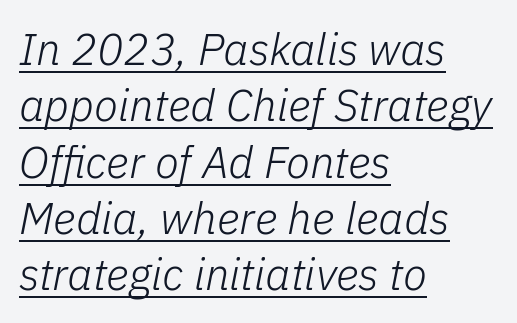
{"italic": "yes", "lean": "right", "slant_degrees": 11, "bold": "no", "weight": "light", "width": "normal", "stroke_contrast": "low", "x_height": "medium", "monospaced": "no", "underline": "yes", "align": "left", "line_spacing": "normal", "line_spacing_ratio": 1.28, "letter_spacing": "normal", "letter_spacing_em": 0.0, "glyph_px": 44}
